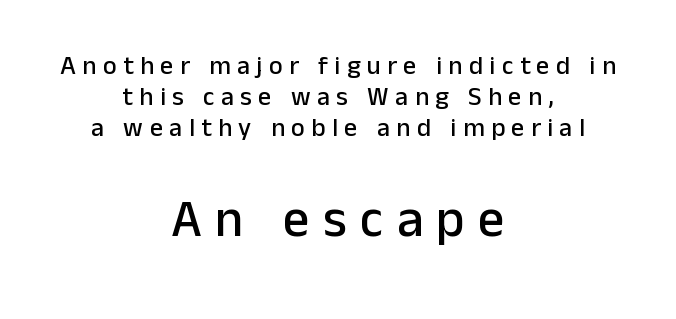
Q: Is the text italic (slanted)? A: No, it is upright.
Q: Is the typeface a serif or a sans-serif typeface? A: Sans-serif.
Q: Is the text underlined? A: No.
Q: How is the paragraph aligned? A: Centered.
Q: Is the spacing between letters normal or unusually wide? A: Unusually wide.
Q: Which block of text is set in a larger size, the first (top) or the second (bottom)? A: The second (bottom) one.
Q: Width (condensed, normal, or wide)? A: Normal.
Q: Stroke contrast? A: Low.
Q: x-height? A: Medium.
Q: Monospaced? A: No.
